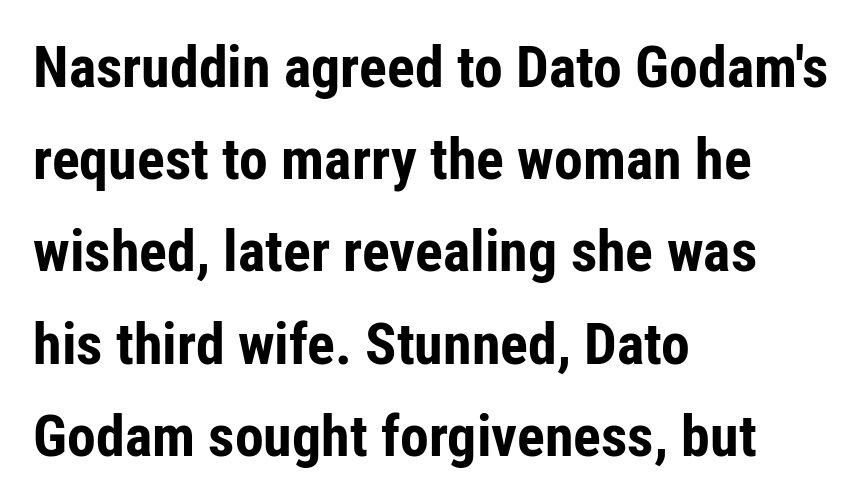
Q: Is the text bold? A: Yes.
Q: Is the text italic (slanted)? A: No, it is upright.
Q: Is the typeface a serif or a sans-serif typeface? A: Sans-serif.
Q: Is the text underlined? A: No.
Q: How is the paragraph aligned? A: Left-aligned.
Q: Is the spacing between letters normal or unusually wide? A: Normal.
Q: Is the spacing between lines tight, normal or loose? A: Normal.
Q: Width (condensed, normal, or wide)? A: Condensed.
Q: Stroke contrast? A: Low.
Q: x-height? A: Medium.
Q: Monospaced? A: No.
